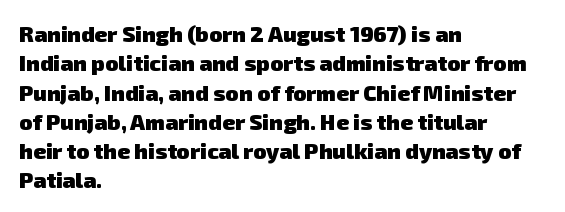
Regarding leading, the lines here are spaced in the standard way. One-word summary of the alignment: left. Honestly, the letter spacing is just normal — you wouldn't notice it. Clear beneath every line of the passage.
